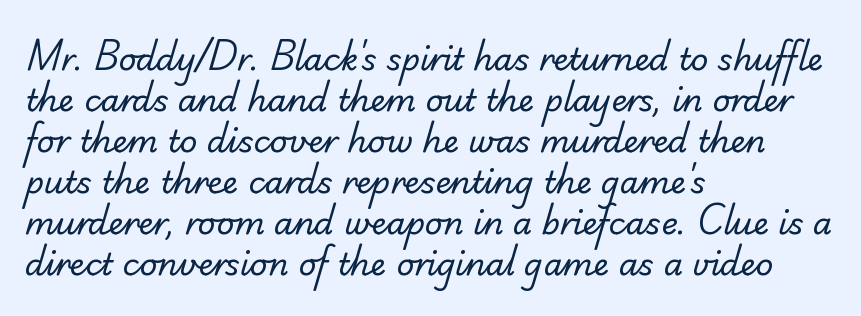
The image shows 31 px regular-weight sans-serif type; set left-aligned, normal line spacing (1.32x), normal letter spacing, not underlined; low stroke contrast and a small x-height.
